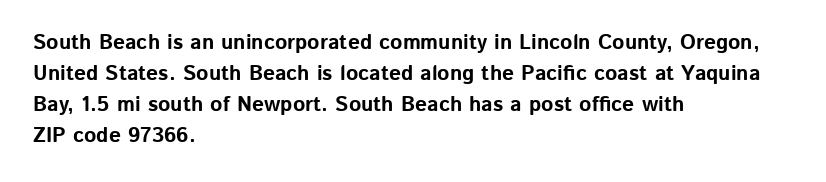
These lines keep a tight, regular rhythm from letter to letter. The typesetting leans heavy: a genuine bold. Line beginnings align vertically; line endings do not. If you drew a line through each stem, it would be perfectly vertical. Letters rest on an invisible, unmarked baseline.
